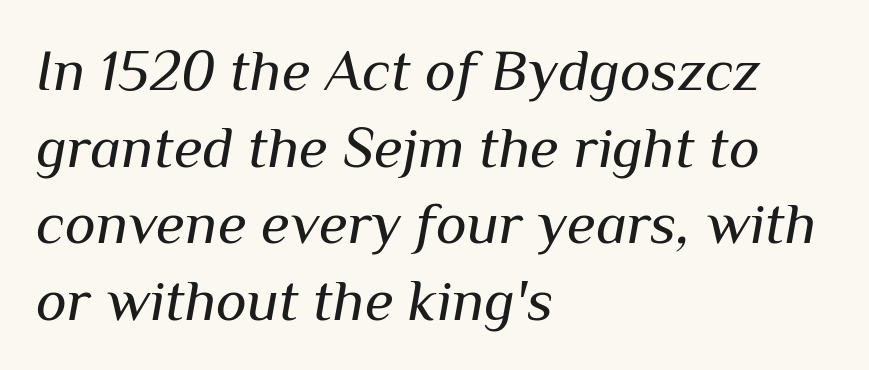
Q: Is the text bold? A: No.
Q: Is the text italic (slanted)? A: Yes, it leans right by about 10 degrees.
Q: Is the text underlined? A: No.
Q: How is the paragraph aligned? A: Left-aligned.
Q: Is the spacing between letters normal or unusually wide? A: Normal.
Q: Is the spacing between lines tight, normal or loose? A: Normal.
Q: Width (condensed, normal, or wide)? A: Normal.
Q: Stroke contrast? A: Medium.
Q: x-height? A: Medium.
Q: Monospaced? A: No.
